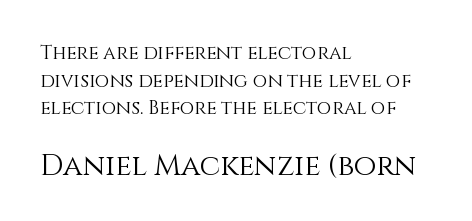
The image shows 29 px light type, upright; set left-aligned, normal line spacing (1.45x), normal letter spacing, not underlined; the second (bottom) block is 1.53x larger; medium stroke contrast and a large x-height.
